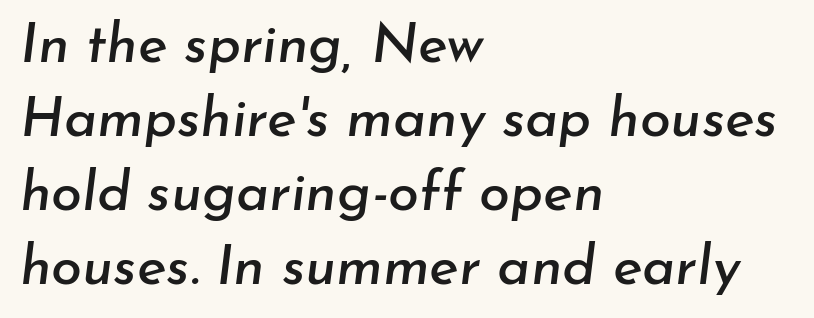
Designer's note — italics engaged. Each word holds together tightly as a unit, with standard inter-letter gaps. These lines stack with their left ends in a neat column. Baseline-to-baseline distance is the conventional proportion of letter height. Character widths vary here, with narrow letters taking less room than wide ones.
